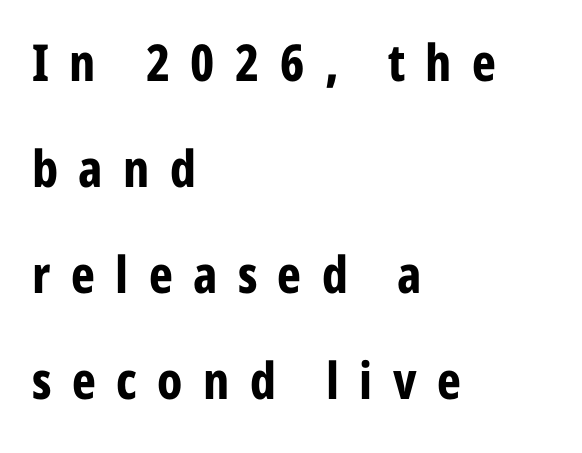
Are there feet on the stems? There aren't — it's a sans. Spacing verdict: proportional, widths tailored to each character. The passage shown is not underscored anywhere. Caption: bold face, heavy strokes.
